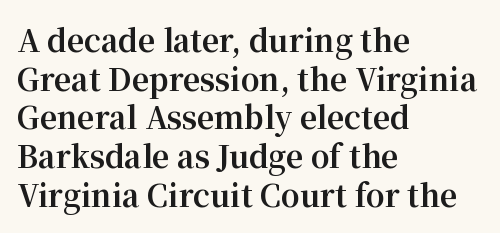
Q: Is the text bold? A: Yes.
Q: Is the text italic (slanted)? A: No, it is upright.
Q: Is the typeface a serif or a sans-serif typeface? A: Serif.
Q: Is the text underlined? A: No.
Q: How is the paragraph aligned? A: Left-aligned.
Q: Is the spacing between letters normal or unusually wide? A: Normal.
Q: Is the spacing between lines tight, normal or loose? A: Normal.
Q: Width (condensed, normal, or wide)? A: Normal.
Q: Stroke contrast? A: Medium.
Q: x-height? A: Medium.
Q: Monospaced? A: No.
